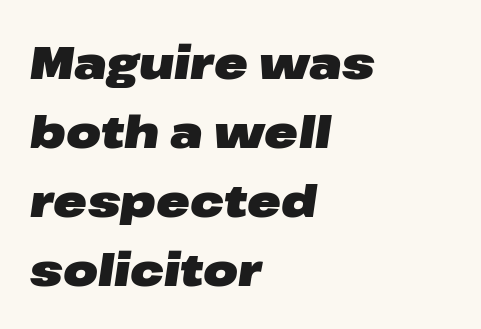
{"italic": "yes", "lean": "right", "slant_degrees": 8, "bold": "yes", "weight": "heavy", "width": "wide", "stroke_contrast": "low", "x_height": "medium", "monospaced": "no", "underline": "no", "align": "left", "line_spacing": "normal", "line_spacing_ratio": 1.53, "letter_spacing": "normal", "letter_spacing_em": 0.0, "glyph_px": 45}
